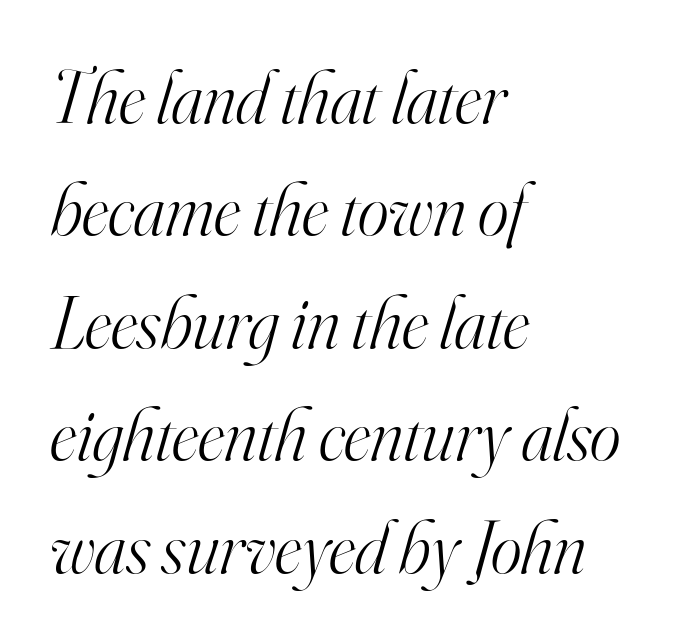
{"serif": "yes", "italic": "yes", "lean": "right", "slant_degrees": 16, "bold": "no", "weight": "light", "width": "normal", "stroke_contrast": "high", "x_height": "small", "monospaced": "no", "underline": "no", "align": "left", "line_spacing": "normal", "line_spacing_ratio": 1.52, "letter_spacing": "normal", "letter_spacing_em": 0.0, "glyph_px": 74}
